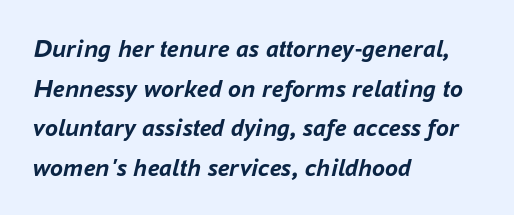
Nothing unusual about the tracking: characters are spaced as the font intends. The area under the type is left untouched. The typesetter chose a ragged-right arrangement here. Each new line begins a customary step beneath the previous one. Would a proofreader flag this as italicized? Yes. This is heavy type, rendered in bold.
